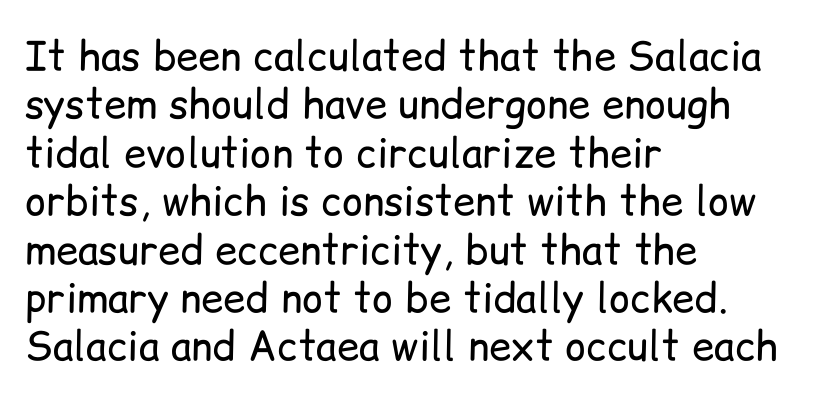
Q: Is the text bold? A: No.
Q: Is the text italic (slanted)? A: No, it is upright.
Q: Is the typeface a serif or a sans-serif typeface? A: Sans-serif.
Q: Is the text underlined? A: No.
Q: How is the paragraph aligned? A: Left-aligned.
Q: Is the spacing between letters normal or unusually wide? A: Normal.
Q: Width (condensed, normal, or wide)? A: Normal.
Q: Stroke contrast? A: Low.
Q: x-height? A: Medium.
Q: Monospaced? A: No.
